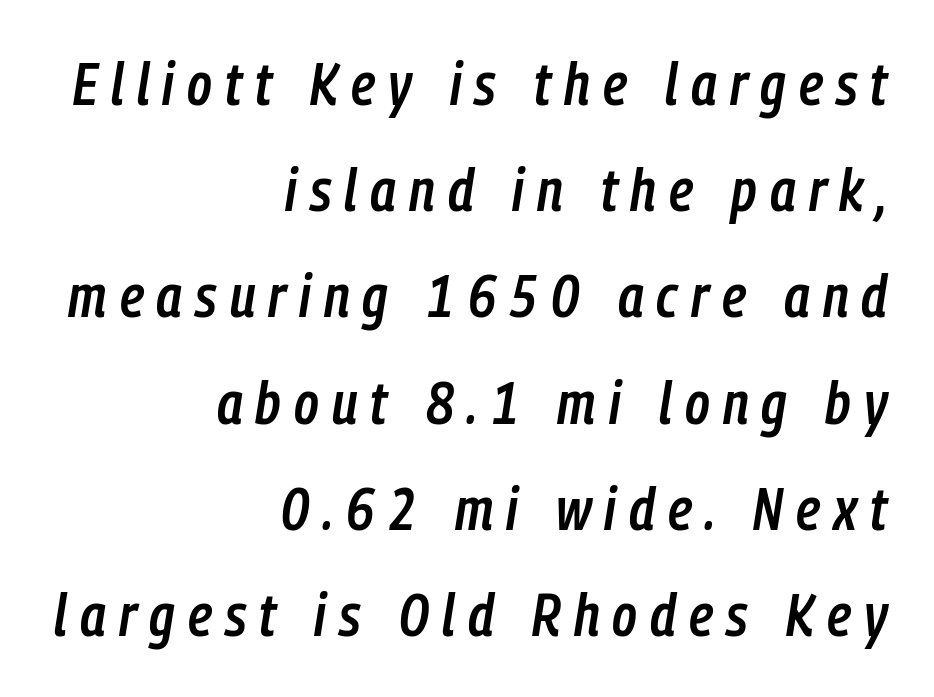
The image shows 59 px semibold, condensed type, italic (leaning right); set right-aligned, line spacing 1.8x, unusually wide letter spacing (+0.22 em), not underlined; low stroke contrast and a medium x-height.
